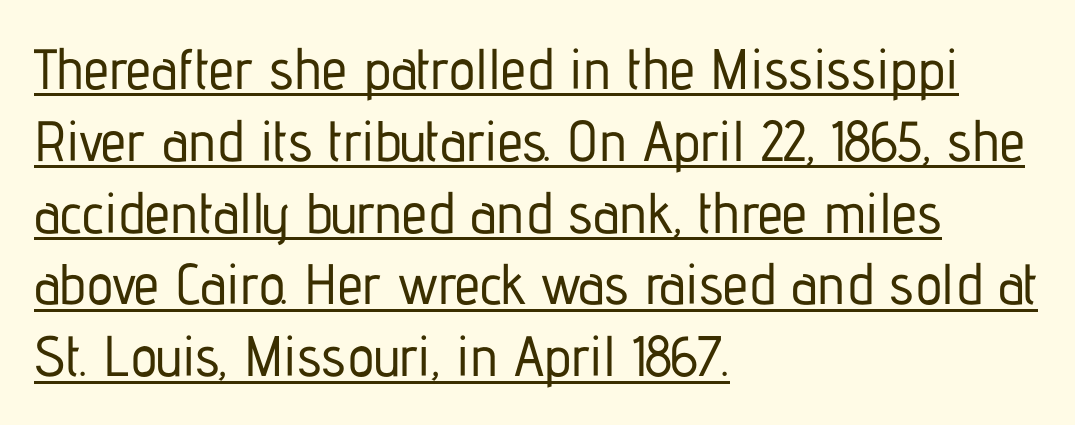
Summary of vertical rhythm: regular, with standard interline spacing. The string is rendered with underlining switched on. Layout note: lines flush left. You can tell from the bare stems that sans-serif type was used. Here the glyphs are tracked normally, forming tight word shapes. Think of a printed novel: that variable character pitch is what you see here.
